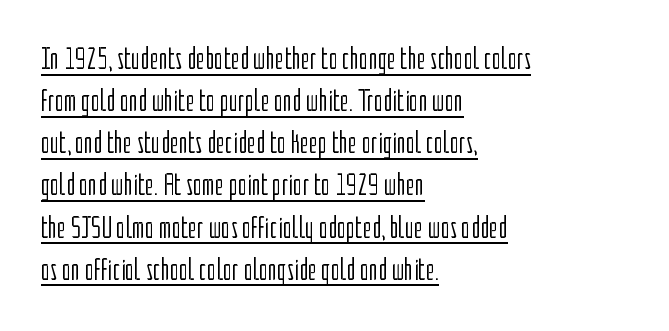
Q: Is the text bold? A: No.
Q: Is the text italic (slanted)? A: No, it is upright.
Q: Is the typeface a serif or a sans-serif typeface? A: Sans-serif.
Q: Is the text underlined? A: Yes.
Q: How is the paragraph aligned? A: Left-aligned.
Q: Is the spacing between letters normal or unusually wide? A: Normal.
Q: Is the spacing between lines tight, normal or loose? A: Normal.
Q: Width (condensed, normal, or wide)? A: Condensed.
Q: Stroke contrast? A: Low.
Q: x-height? A: Medium.
Q: Monospaced? A: No.
